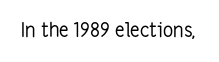
{"italic": "no", "bold": "no", "underline": "no", "letter_spacing": "normal", "letter_spacing_em": 0.0, "glyph_px": 20}
